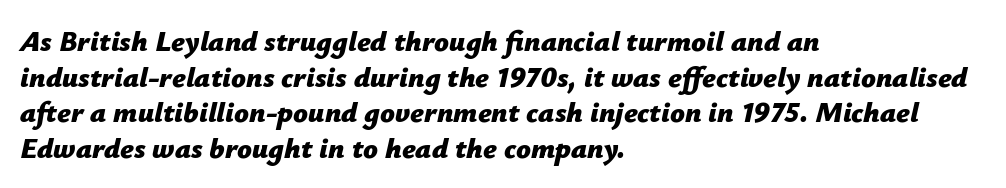
{"italic": "yes", "lean": "right", "slant_degrees": 12, "bold": "yes", "weight": "bold", "width": "normal", "stroke_contrast": "low", "x_height": "medium", "monospaced": "no", "underline": "no", "align": "left", "line_spacing_ratio": 1.23, "letter_spacing": "normal", "letter_spacing_em": 0.0, "glyph_px": 29}
